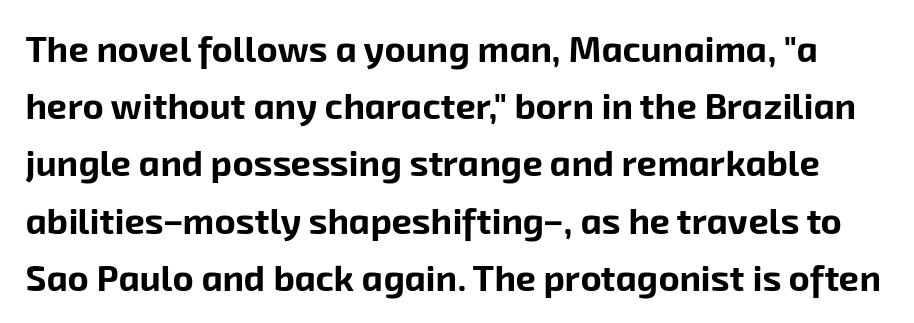
Q: Is the text bold? A: Yes.
Q: Is the typeface a serif or a sans-serif typeface? A: Sans-serif.
Q: Is the text underlined? A: No.
Q: Is the spacing between letters normal or unusually wide? A: Normal.
Q: Is the spacing between lines tight, normal or loose? A: Normal.
Q: Width (condensed, normal, or wide)? A: Normal.
Q: Stroke contrast? A: Low.
Q: x-height? A: Medium.
Q: Monospaced? A: No.
